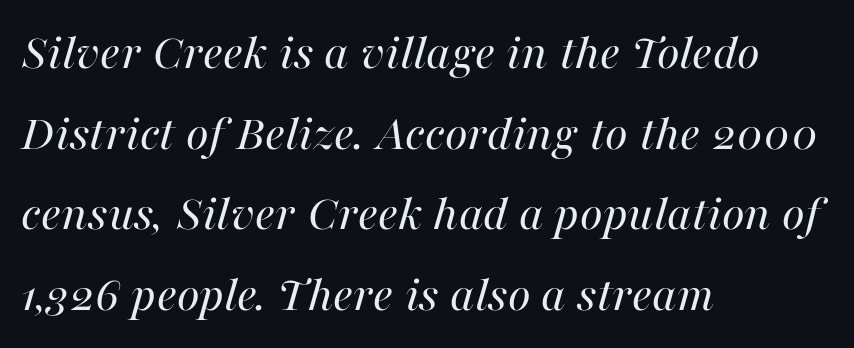
The image shows 52 px regular-weight type, italic (leaning right); set left-aligned, normal line spacing (1.55x), normal letter spacing, not underlined; high stroke contrast and a medium x-height.
